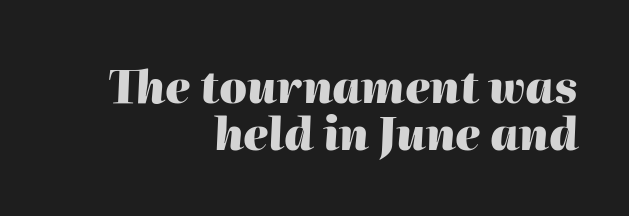
The gaps between neighbouring characters are ordinary and unremarkable. The passage shown is typed in a proportional face where columns would drift. Plenty of ink on the page — the face is bold. Horizontally, the lines are justified to the trailing edge only. The zone under the glyphs is completely vacant.
